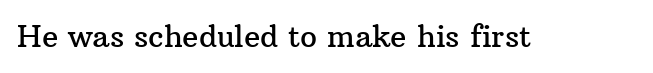
The image shows 30 px serif type, upright; set normal letter spacing, not underlined; medium stroke contrast and a medium x-height.
